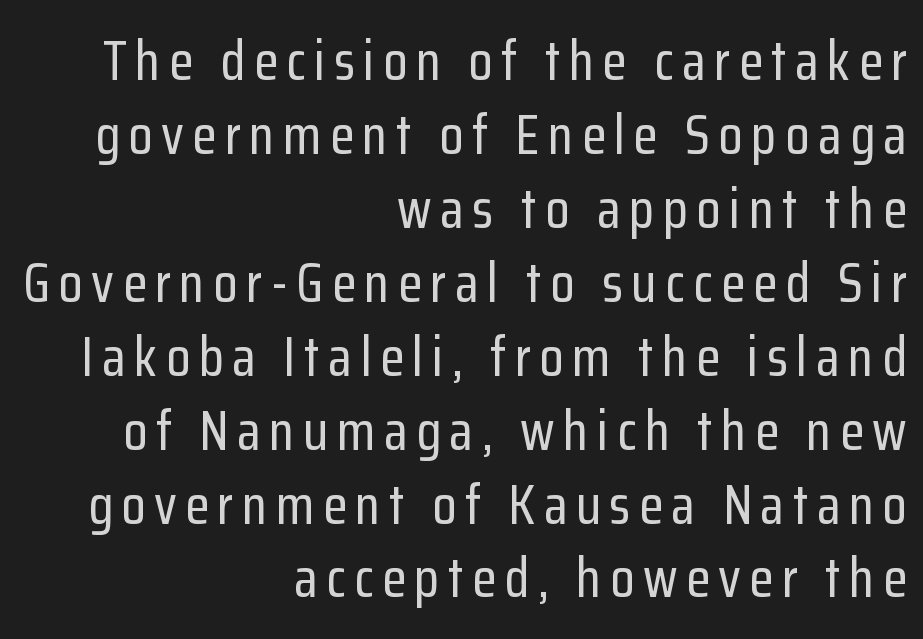
Q: Is the text italic (slanted)? A: No, it is upright.
Q: Is the typeface a serif or a sans-serif typeface? A: Sans-serif.
Q: Is the text underlined? A: No.
Q: How is the paragraph aligned? A: Right-aligned.
Q: Is the spacing between lines tight, normal or loose? A: Normal.
Q: Width (condensed, normal, or wide)? A: Condensed.
Q: Stroke contrast? A: Low.
Q: x-height? A: Medium.
Q: Monospaced? A: No.
